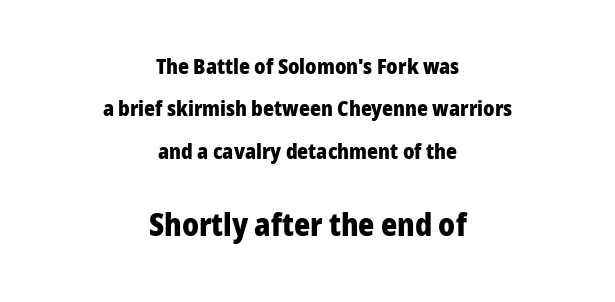
Character size in the trailing block exceeds that of the leading block. Is this a fixed-width face? No — the glyphs have proportional, varying widths. This sample uses an upright cut, with every glyph sitting square on the baseline. Look at the tracking — it's just the regular setting, nothing added.
